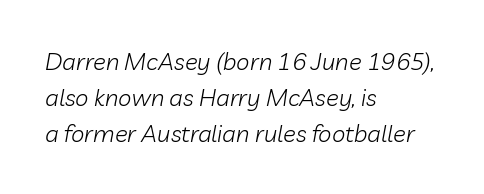
No chunkiness to these letters — they're not bold. You can tell it's italic because the verticals aren't actually vertical. Honestly, the row spacing looks completely unremarkable. Tracking here is standard; glyphs follow each other at the usual distance. Each row of text sits above clean, open space. The passage is arranged the way most books set body copy — flush left.
